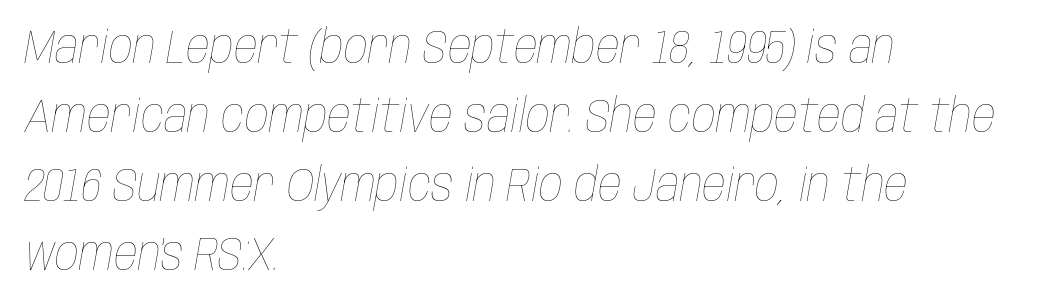
{"italic": "yes", "lean": "right", "slant_degrees": 10, "bold": "no", "weight": "thin", "width": "condensed", "stroke_contrast": "low", "x_height": "large", "monospaced": "no", "underline": "no", "align": "left", "line_spacing": "normal", "line_spacing_ratio": 1.47, "letter_spacing": "normal", "letter_spacing_em": 0.0, "glyph_px": 47}
